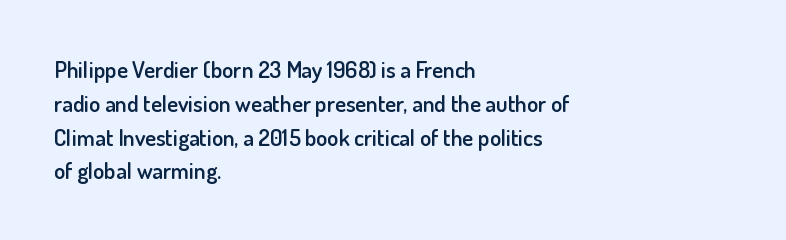
Q: Is the text bold? A: Semi-bold.
Q: Is the text italic (slanted)? A: No, it is upright.
Q: Is the text underlined? A: No.
Q: How is the paragraph aligned? A: Left-aligned.
Q: Is the spacing between letters normal or unusually wide? A: Normal.
Q: Is the spacing between lines tight, normal or loose? A: Normal.
